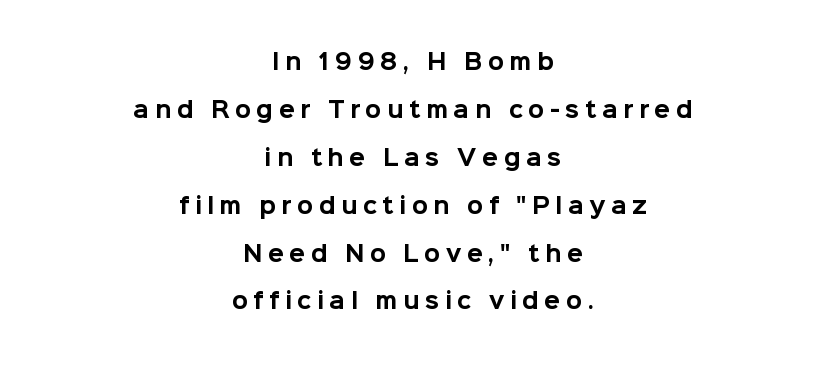
{"italic": "no", "bold": "yes", "underline": "no", "align": "center", "line_spacing": "loose", "line_spacing_ratio": 2.28, "letter_spacing": "wide", "letter_spacing_em": 0.26, "glyph_px": 21}
